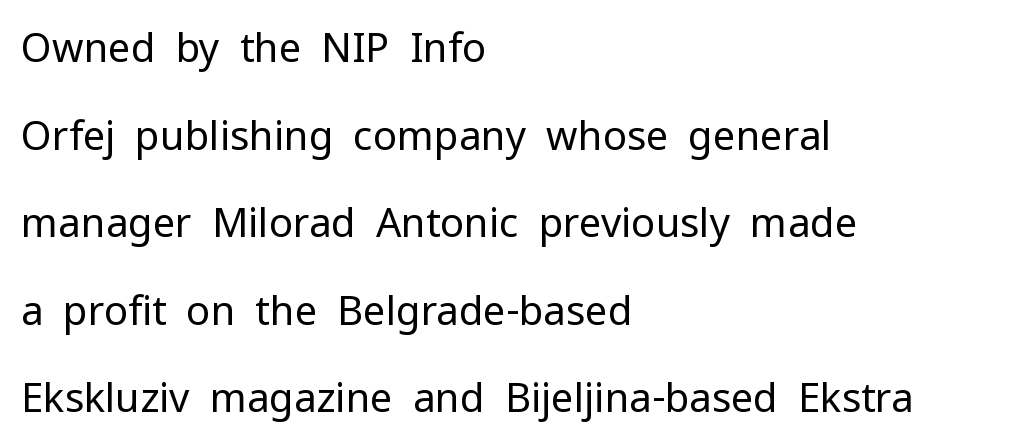
In terms of letterspacing, this is plain default setting. Do the characters align in a grid? No, the font is proportional. Descenders hang freely into open space. This sample trades compactness for vertical openness between lines. No italicization has been applied; the sample stays upright. Casual observation: everything's shoved over to the left.
